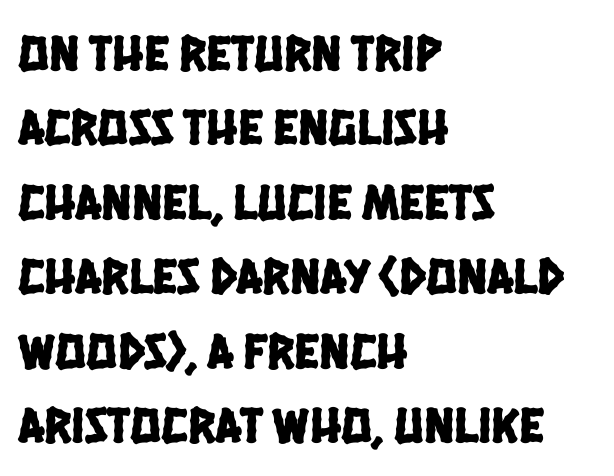
Q: Is the typeface a serif or a sans-serif typeface? A: Sans-serif.
Q: Is the text underlined? A: No.
Q: How is the paragraph aligned? A: Left-aligned.
Q: Is the spacing between letters normal or unusually wide? A: Normal.
Q: Is the spacing between lines tight, normal or loose? A: Normal.
Q: Width (condensed, normal, or wide)? A: Condensed.
Q: Stroke contrast? A: Low.
Q: x-height? A: Large.
Q: Monospaced? A: No.
